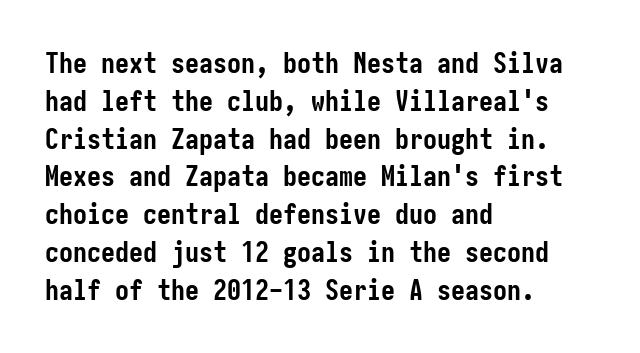
Reading down the block, your eye returns to a fixed left position each line. Weight: bold. This rendering employs a face without finishing strokes, i.e., a sans-serif. Spacing between characters is what you'd get straight out of the box.
